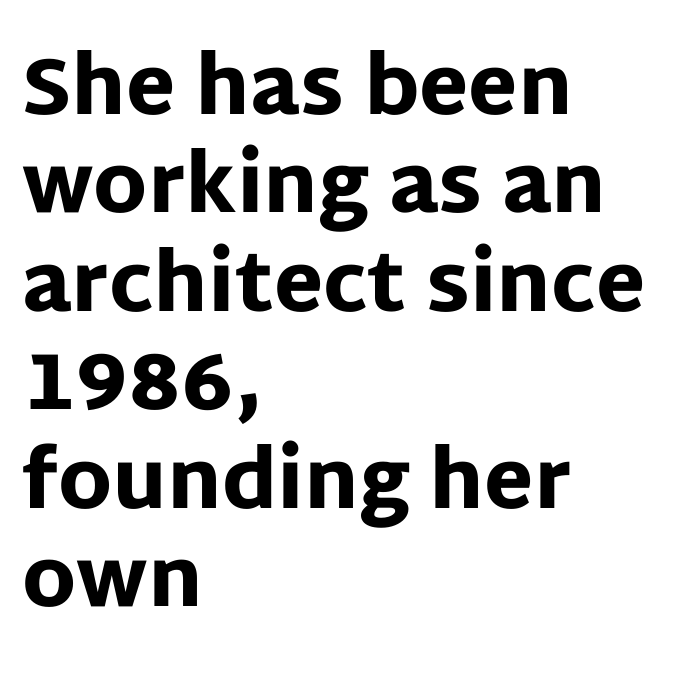
{"serif": "no", "italic": "no", "bold": "yes", "weight": "heavy", "width": "normal", "stroke_contrast": "low", "x_height": "large", "monospaced": "no", "underline": "no", "align": "left", "line_spacing_ratio": 1.23, "letter_spacing": "normal", "letter_spacing_em": 0.0, "glyph_px": 80}
